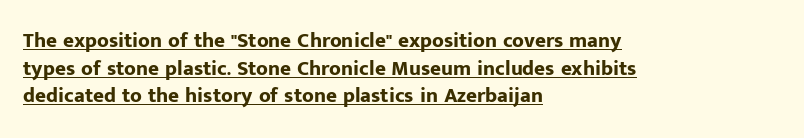
{"italic": "no", "bold": "yes", "underline": "yes", "align": "left", "line_spacing": "normal", "line_spacing_ratio": 1.31, "letter_spacing": "normal", "letter_spacing_em": 0.0, "glyph_px": 21}
